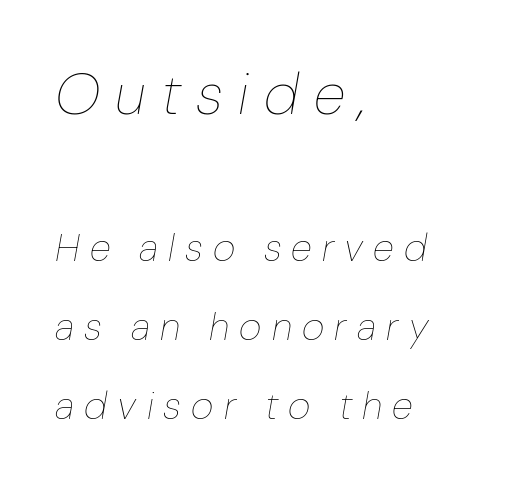
Each line starts at the same left margin while the right side varies. Is the type heavy? It reads as light-to-regular instead. No word sits above an underline. In terms of letterspacing, this is a distinctly airy, spread setting. Here the designer chose a conventional face with non-uniform glyph widths. Reading top to bottom, the characters get smaller at the block break.
